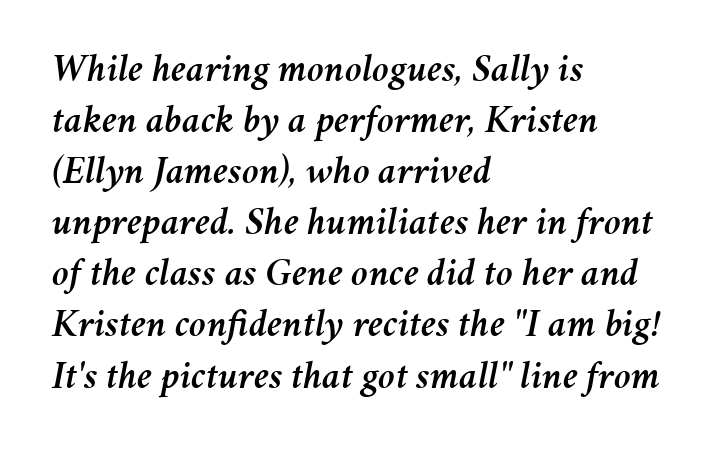
The horizontal fit of the characters is conventional and even. These lines are set flush left with a ragged right edge. Regarding leading, the lines here are spaced in the standard way. Type without underlining. Observe the lean: these are italic letterforms.
